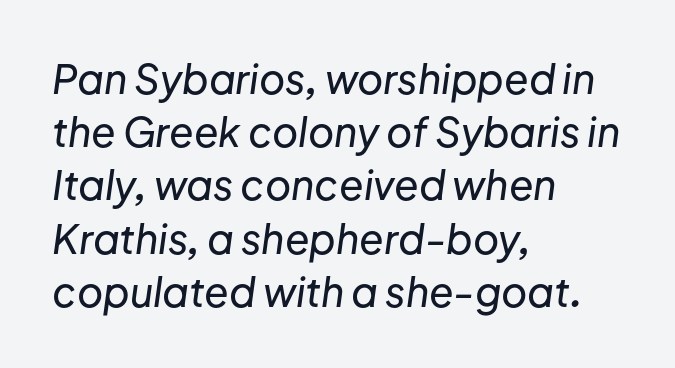
The image shows 40 px text type, italic (leaning right); set left-aligned, normal line spacing (1.33x), normal letter spacing, not underlined; low stroke contrast and a medium x-height.
